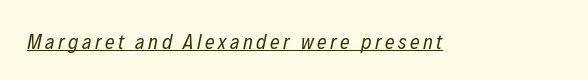
Q: Is the text bold? A: No.
Q: Is the text italic (slanted)? A: Yes, it leans right by about 12 degrees.
Q: Is the text underlined? A: Yes.
